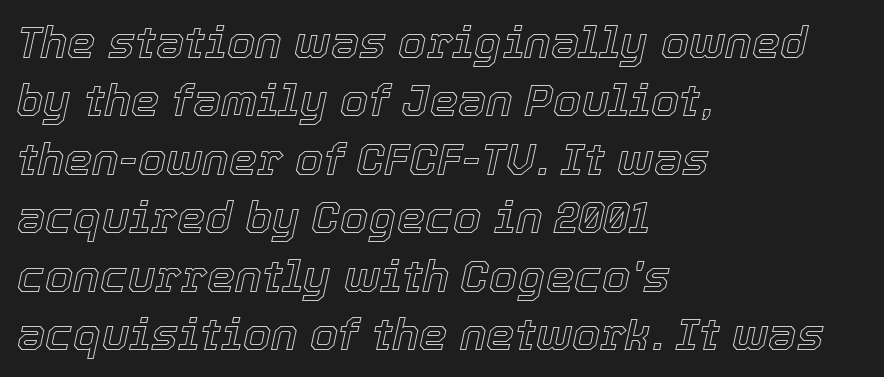
Q: Is the text italic (slanted)? A: Yes, it leans right by about 12 degrees.
Q: Is the text underlined? A: No.
Q: How is the paragraph aligned? A: Left-aligned.
Q: Is the spacing between letters normal or unusually wide? A: Normal.
Q: Is the spacing between lines tight, normal or loose? A: Normal.
Q: Width (condensed, normal, or wide)? A: Normal.
Q: x-height? A: Medium.
Q: Monospaced? A: No.
